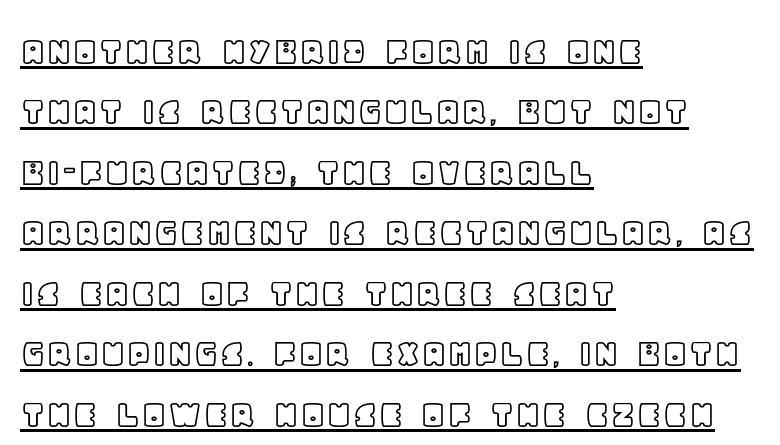
No italicization has been applied; the sample stays upright. The rendering uses natural spacing where letterforms have individual widths. Compared with typical paragraphs, the rows here are spaced about the same. A typographer would call this underscored text. The setting favours the left margin, as ordinary paragraphs usually do. These lines keep a tight, regular rhythm from letter to letter.
